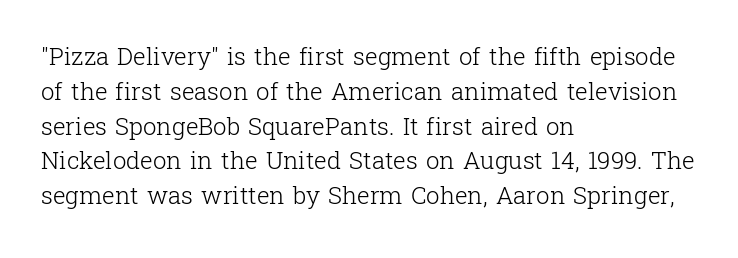
{"italic": "no", "bold": "no", "underline": "no", "align": "left", "line_spacing": "normal", "line_spacing_ratio": 1.45, "letter_spacing": "normal", "letter_spacing_em": 0.0, "glyph_px": 24}
